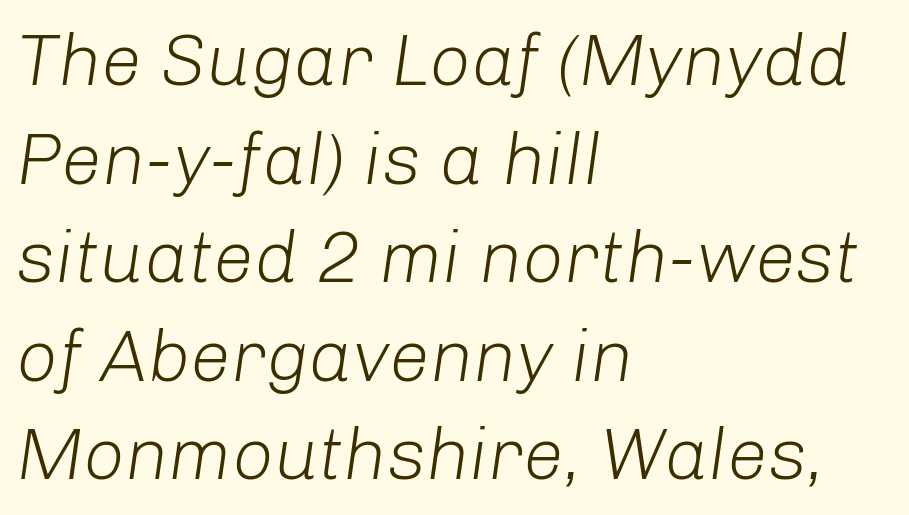
Q: Is the text bold? A: No.
Q: Is the text italic (slanted)? A: Yes, it leans right by about 8 degrees.
Q: Is the text underlined? A: No.
Q: How is the paragraph aligned? A: Left-aligned.
Q: Is the spacing between letters normal or unusually wide? A: Normal.
Q: Is the spacing between lines tight, normal or loose? A: Normal.
Q: Width (condensed, normal, or wide)? A: Normal.
Q: Stroke contrast? A: Low.
Q: x-height? A: Medium.
Q: Monospaced? A: No.
